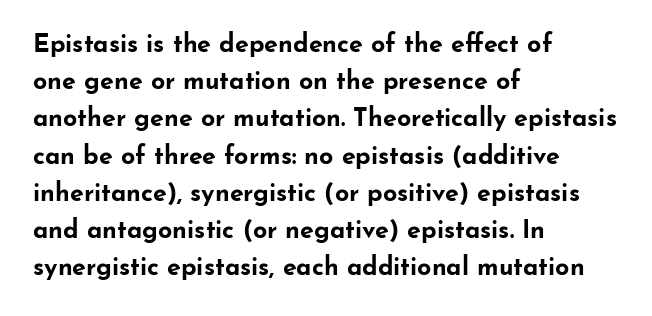
Italic: no, the glyphs are upright roman. Weight: bold. A typesetter would call this zero additional tracking. Does the copy run flush right? No — it runs flush left. In terms of leading, this rendering sits right in the middle. Quick note: underline off.
